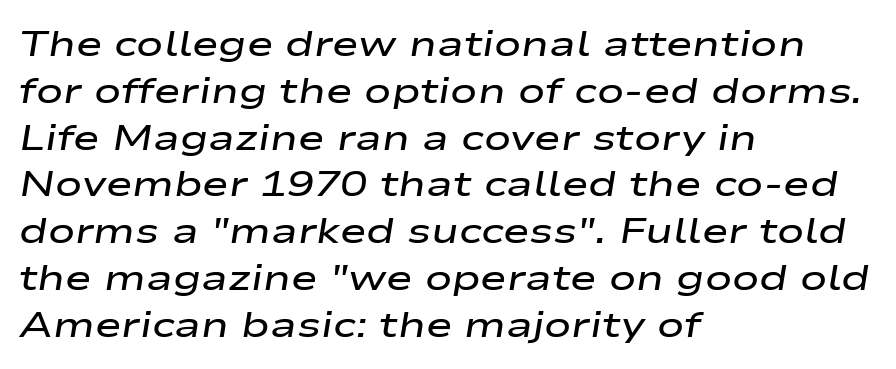
{"italic": "yes", "lean": "right", "slant_degrees": 9, "bold": "semi", "weight": "semibold", "width": "wide", "stroke_contrast": "low", "x_height": "medium", "monospaced": "no", "underline": "no", "align": "left", "line_spacing": "normal", "line_spacing_ratio": 1.3, "letter_spacing": "normal", "letter_spacing_em": 0.0, "glyph_px": 36}
